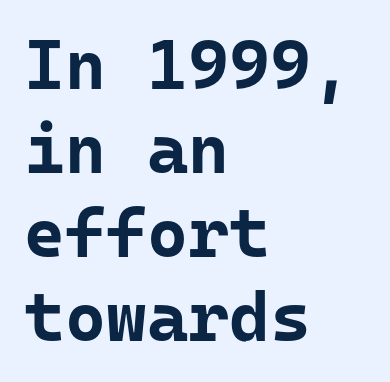
{"serif": "no", "italic": "no", "bold": "yes", "weight": "bold", "width": "normal", "stroke_contrast": "low", "x_height": "medium", "underline": "no", "align": "left", "line_spacing_ratio": 1.2, "letter_spacing": "normal", "letter_spacing_em": 0.0, "glyph_px": 70}
